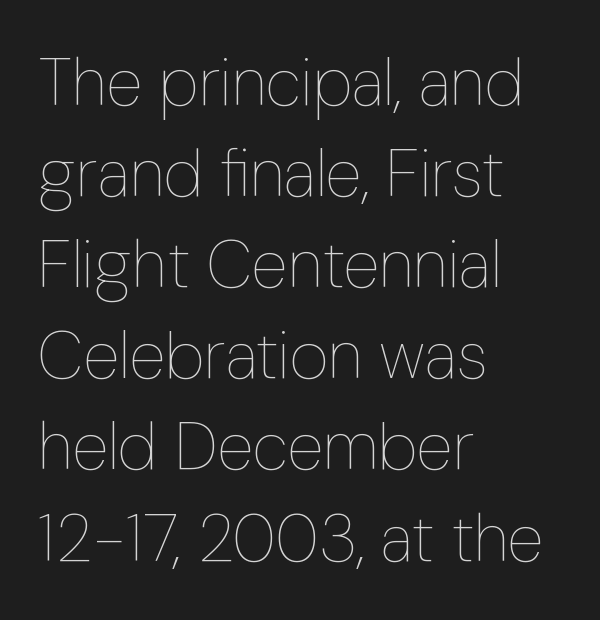
A clean baseline with only descenders dipping below it. Ordinary non-slanted type is in use. Default kerning and tracking; the words read as compact shapes. A student would call this left alignment; a typographer would say flush left, rag right. Weight: in the light-to-regular range.
